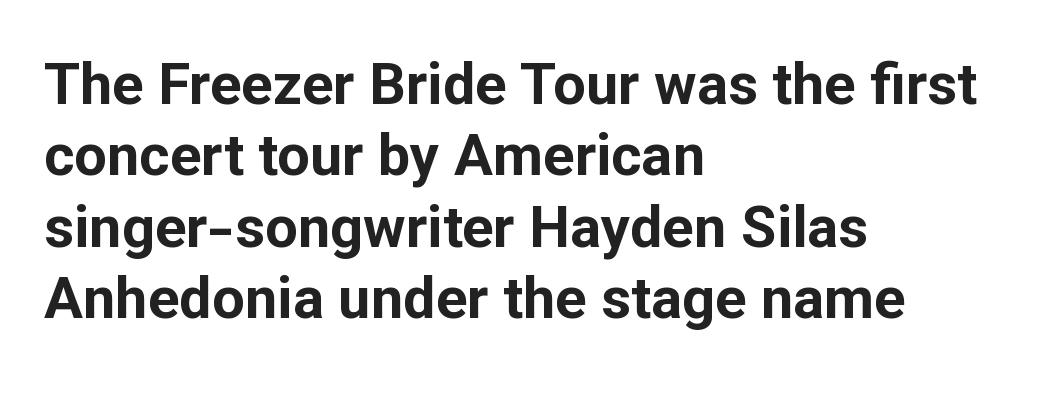
Q: Is the text bold? A: Yes.
Q: Is the text italic (slanted)? A: No, it is upright.
Q: Is the typeface a serif or a sans-serif typeface? A: Sans-serif.
Q: Is the text underlined? A: No.
Q: How is the paragraph aligned? A: Left-aligned.
Q: Is the spacing between letters normal or unusually wide? A: Normal.
Q: Width (condensed, normal, or wide)? A: Normal.
Q: Stroke contrast? A: Low.
Q: x-height? A: Medium.
Q: Monospaced? A: No.
